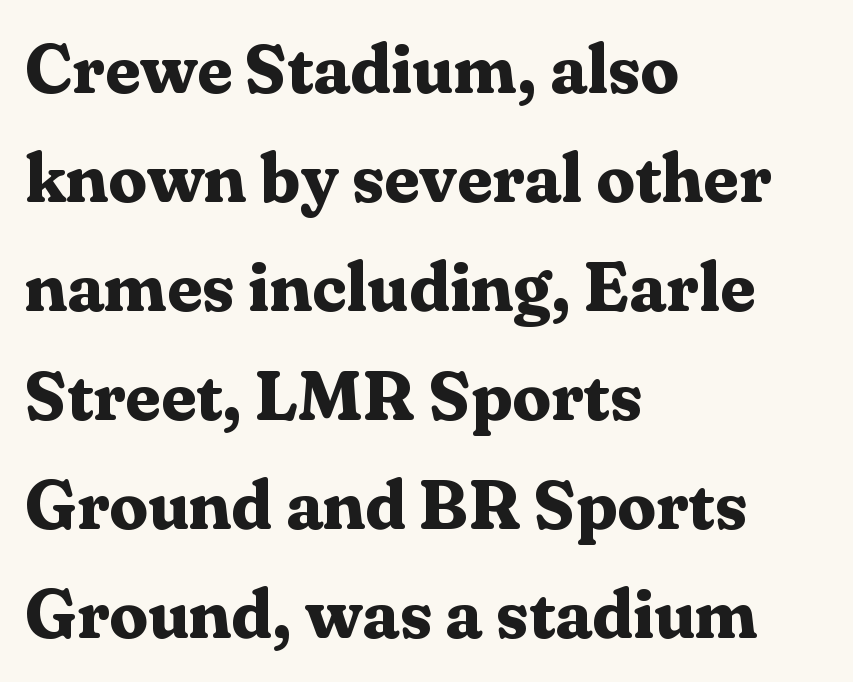
Q: Is the text bold? A: Yes.
Q: Is the text italic (slanted)? A: No, it is upright.
Q: Is the typeface a serif or a sans-serif typeface? A: Serif.
Q: Is the text underlined? A: No.
Q: How is the paragraph aligned? A: Left-aligned.
Q: Is the spacing between letters normal or unusually wide? A: Normal.
Q: Is the spacing between lines tight, normal or loose? A: Normal.
Q: Width (condensed, normal, or wide)? A: Normal.
Q: Stroke contrast? A: Medium.
Q: x-height? A: Medium.
Q: Monospaced? A: No.
